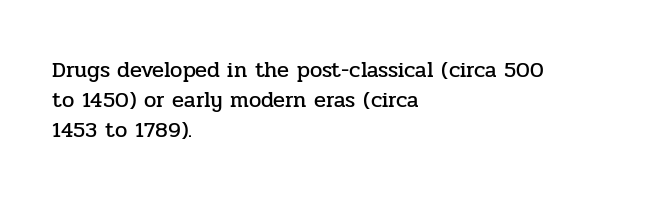
The image shows 22 px text type, upright; set left-aligned, normal line spacing (1.37x), normal letter spacing, not underlined.
